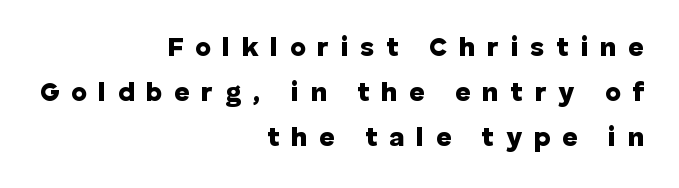
The image shows 27 px bold type, upright; set right-aligned, normal line spacing (1.66x), unusually wide letter spacing (+0.43 em), not underlined.
